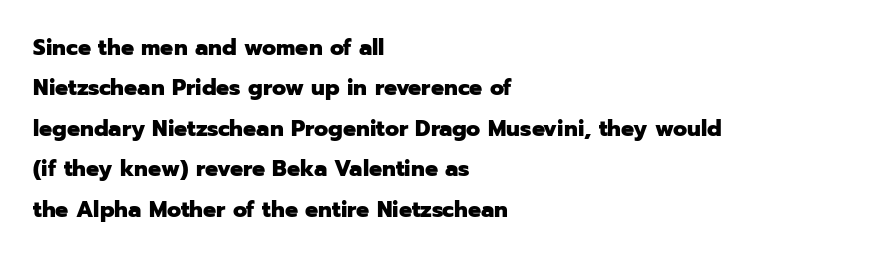
{"italic": "no", "bold": "yes", "underline": "no", "align": "left", "line_spacing_ratio": 1.76, "letter_spacing": "normal", "letter_spacing_em": 0.0, "glyph_px": 23}
